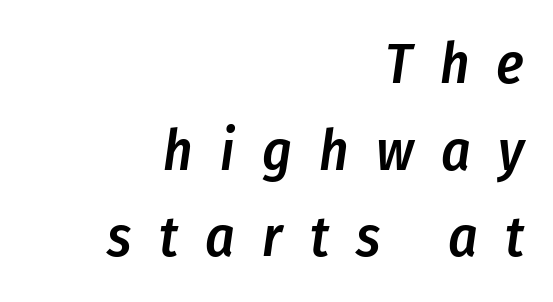
{"italic": "yes", "lean": "right", "slant_degrees": 8, "bold": "semi", "weight": "semibold", "width": "condensed", "stroke_contrast": "low", "x_height": "medium", "monospaced": "no", "underline": "no", "align": "right", "line_spacing": "normal", "line_spacing_ratio": 1.52, "letter_spacing": "wide", "letter_spacing_em": 0.48, "glyph_px": 57}
